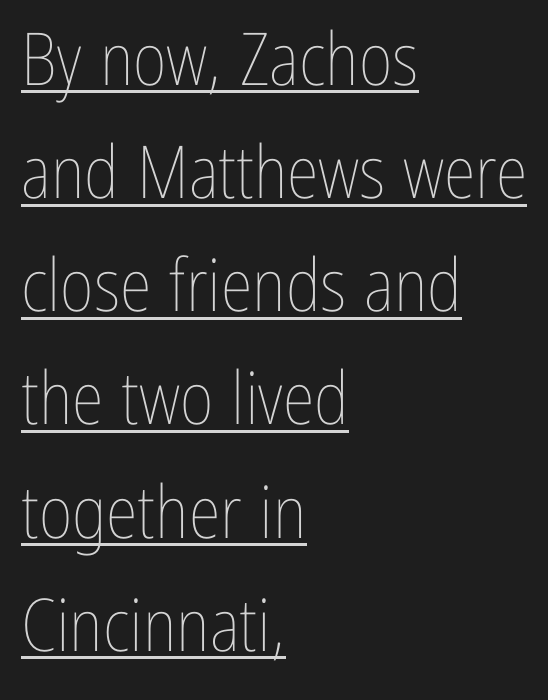
Q: Is the text bold? A: No.
Q: Is the text italic (slanted)? A: No, it is upright.
Q: Is the text underlined? A: Yes.
Q: How is the paragraph aligned? A: Left-aligned.
Q: Is the spacing between letters normal or unusually wide? A: Normal.
Q: Is the spacing between lines tight, normal or loose? A: Normal.
Q: Width (condensed, normal, or wide)? A: Condensed.
Q: Stroke contrast? A: Low.
Q: x-height? A: Medium.
Q: Monospaced? A: No.
